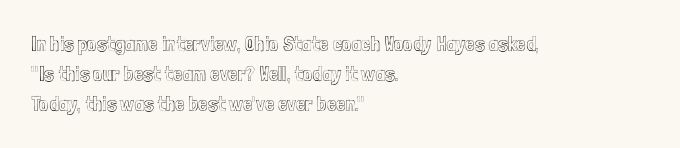
The lines sit at an ordinary, default distance from one another. In terms of posture, this sample is upright. What stands out about the letter spacing? Nothing — it is the standard amount. Leftover space on each line is placed entirely after the last word. Check the space under the baseline: it is left empty.
